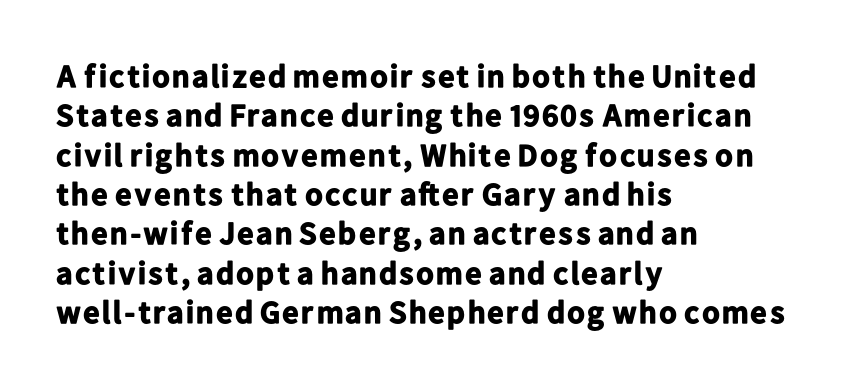
Quick note: underline off. Line starts are locked; line ends wander. Each letter keeps its own natural width here, so spacing adapts to shape. Its strokes are broad and dark, the hallmark of bold type.
